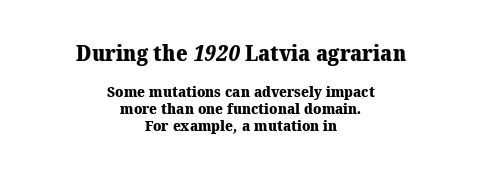
The words here are not underlined. The sample has been set heavy, in full bold. Look at the glyph heights: the upper group is clearly the bigger setting. These lines are centered, leaving both edges ragged.
